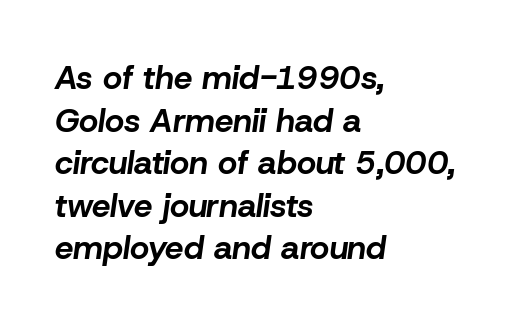
Interline gaps are of average width in this sample. The gap between lines stays unmarked. A dark, heavy texture on the line: the type is bold. The passage shown is typed in a proportional face where columns would drift.
